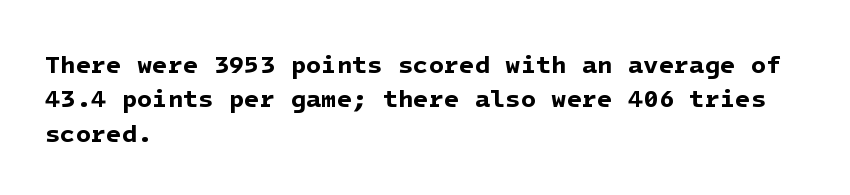
The image shows 25 px bold type; set left-aligned, normal line spacing (1.38x), normal letter spacing, not underlined.
